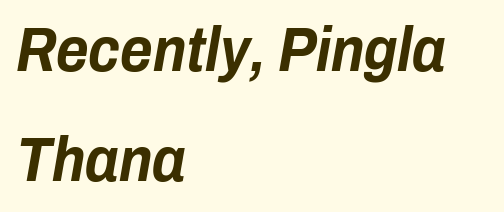
The passage shown leans; its letterforms are oblique. Rule under the text: the space is simply empty. I'd describe the lettering as bold — thick and assertive. A typesetter would call this zero additional tracking.
